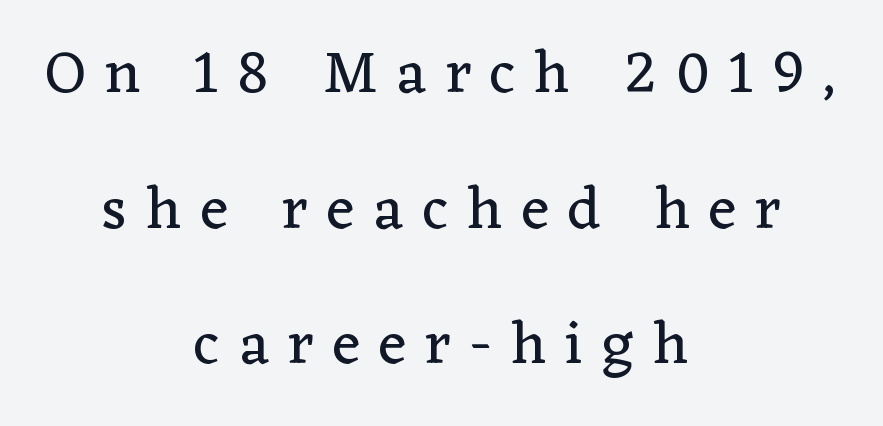
Vertical strokes here are truly vertical. Letter spacing: wide. The weight would be labelled regular, book, light, or lighter still. Letters rest on an invisible, unmarked baseline. These lines are rendered in a variable-pitch font.
